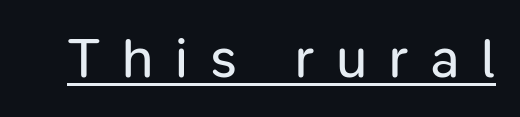
{"serif": "no", "italic": "no", "bold": "no", "weight": "regular", "width": "normal", "stroke_contrast": "low", "x_height": "medium", "monospaced": "no", "underline": "yes", "letter_spacing": "wide", "letter_spacing_em": 0.38, "glyph_px": 57}
